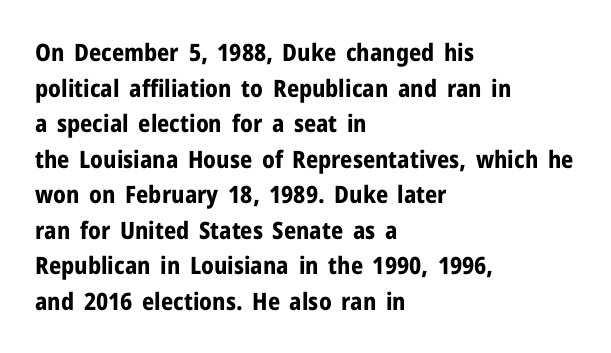
Its strokes are broad and dark, the hallmark of bold type. Short and long lines alike share a common starting point at left. Reading down the column, the eye jumps a familiar distance to each next line. Bare-footed words on every line.
